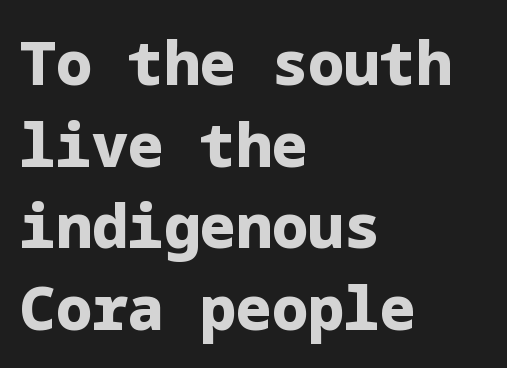
Notice how the stems are strictly vertical — no italics here. Chunky letters — that's bold for sure. What stands out about the letter spacing? Nothing — it is the standard amount. Is this a sans? Yes — the strokes have no serifs.
